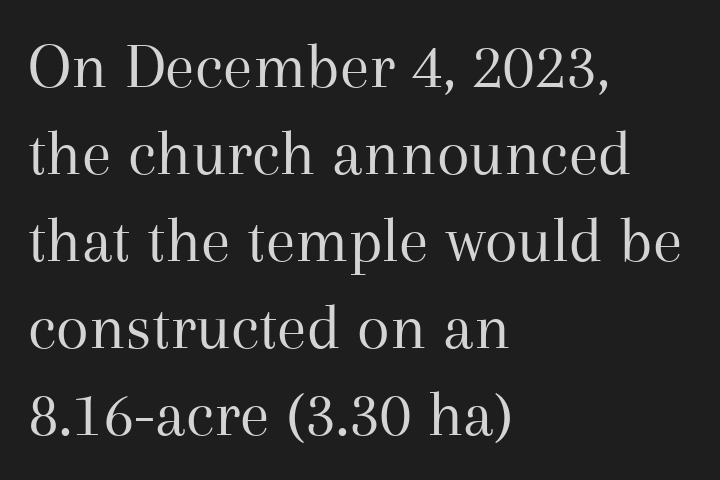
The image shows 67 px regular-weight serif type, upright; set left-aligned, normal line spacing (1.3x), normal letter spacing, not underlined; medium stroke contrast and a medium x-height.
